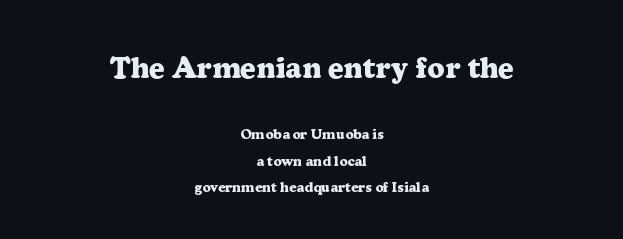
{"serif": "yes", "italic": "no", "bold": "yes", "weight": "heavy", "width": "normal", "stroke_contrast": "low", "x_height": "medium", "monospaced": "no", "underline": "no", "align": "center", "line_spacing": "loose", "line_spacing_ratio": 1.9, "letter_spacing": "normal", "letter_spacing_em": 0.0, "larger_block": "first", "size_ratio": 2.14, "glyph_px": 30}
